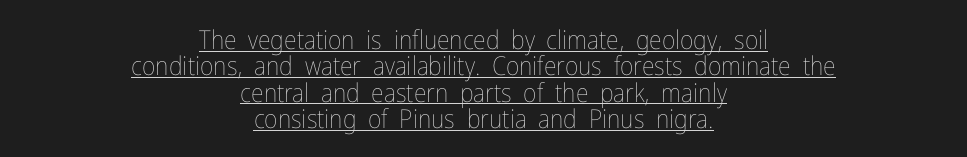
A centered setting, common on invitations and titles, is used for this passage. The weight would be labelled regular, book, light, or lighter still. The string is rendered with underlining switched on. The letterforms sit shoulder to shoulder at normal distance.
